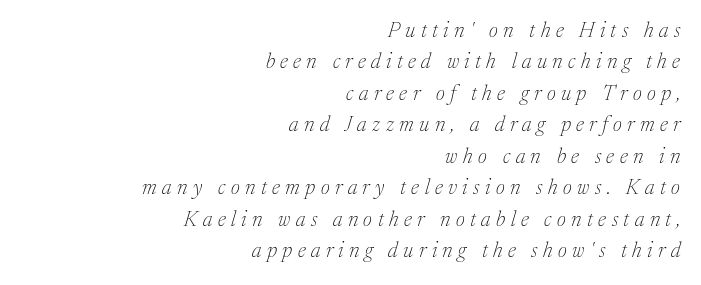
The image shows 21 px text type, italic (leaning right); set right-aligned, normal line spacing (1.5x), unusually wide letter spacing (+0.26 em), not underlined.
